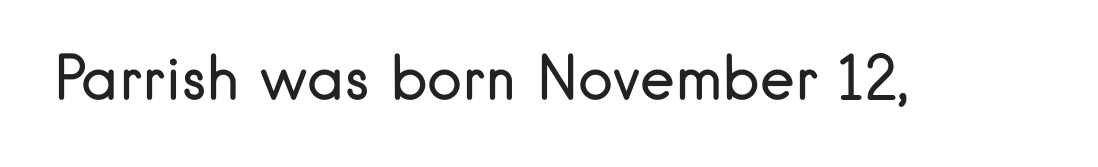
The image shows 59 px regular-weight sans-serif type, upright; set normal letter spacing, not underlined; low stroke contrast and a small x-height.
